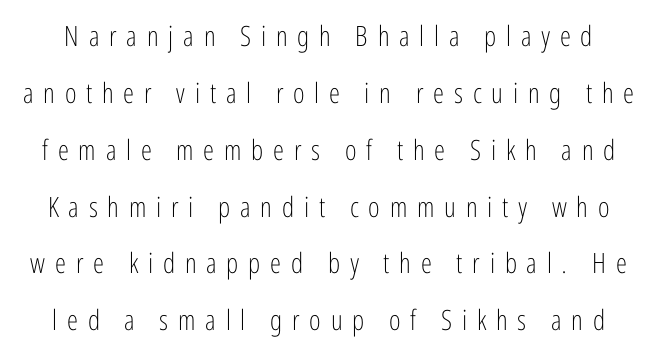
The weight tops out at a normal text grade. This sample has the flowing, uneven cadence of proportional lettering. Honestly, the rows look like they've been pulled way apart. Observe the wide spacing: letters keep a clear distance from each other. Every character sits straight up, as roman type does.
